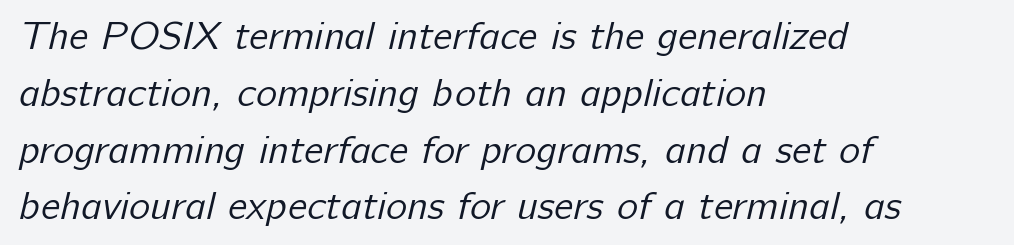
Q: Is the text bold? A: No.
Q: Is the typeface a serif or a sans-serif typeface? A: Sans-serif.
Q: Is the text underlined? A: No.
Q: How is the paragraph aligned? A: Left-aligned.
Q: Is the spacing between letters normal or unusually wide? A: Normal.
Q: Is the spacing between lines tight, normal or loose? A: Normal.
Q: Width (condensed, normal, or wide)? A: Normal.
Q: Stroke contrast? A: Low.
Q: x-height? A: Medium.
Q: Monospaced? A: No.
